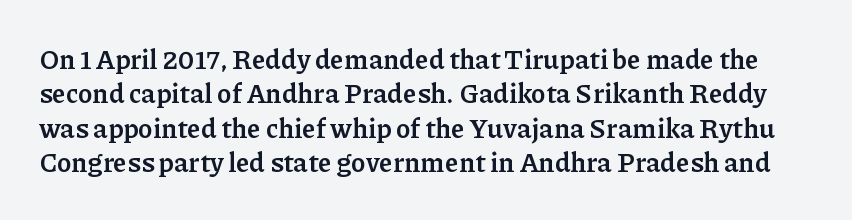
Q: Is the text bold? A: Yes.
Q: Is the text italic (slanted)? A: No, it is upright.
Q: Is the text underlined? A: No.
Q: Is the spacing between letters normal or unusually wide? A: Normal.
Q: Is the spacing between lines tight, normal or loose? A: Normal.
